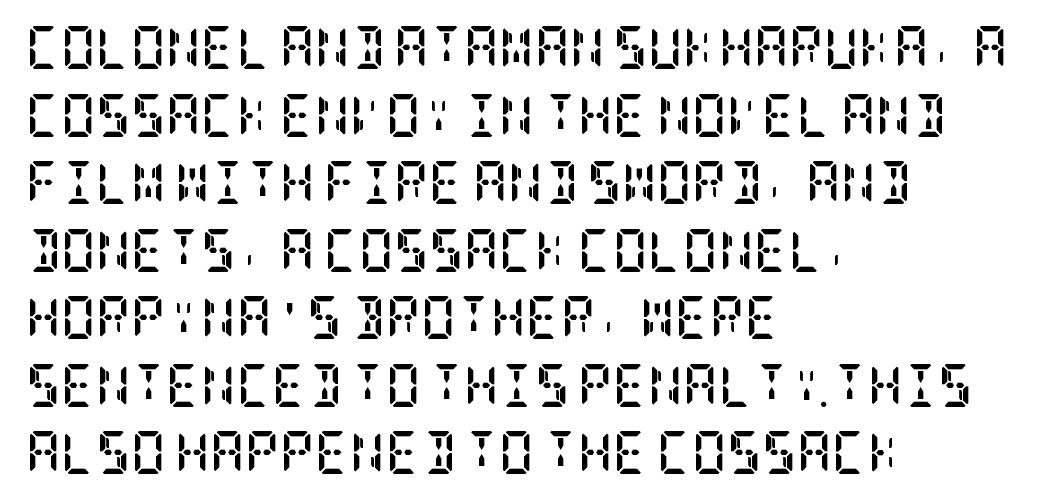
The lines in this sample share a left origin and differ only in where they stop. Heft: maximum for text — a bold. Nope, not italic — everything's standing straight. The characters display serif detailing at their extremities.
